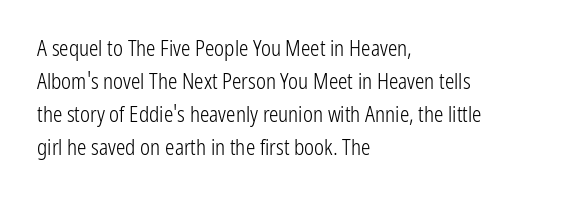
Q: Is the text bold? A: No.
Q: Is the text italic (slanted)? A: No, it is upright.
Q: Is the text underlined? A: No.
Q: How is the paragraph aligned? A: Left-aligned.
Q: Is the spacing between letters normal or unusually wide? A: Normal.
Q: Is the spacing between lines tight, normal or loose? A: Normal.
